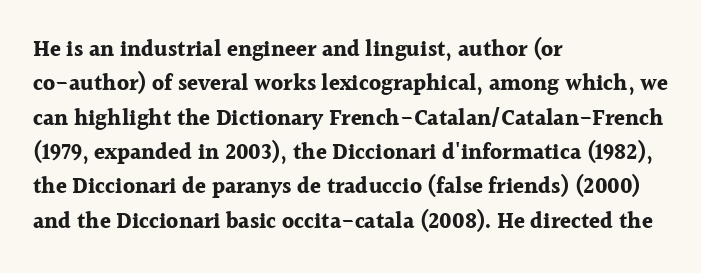
The image shows 22 px bold type, upright; set left-aligned, normal line spacing (1.56x), normal letter spacing, not underlined.
